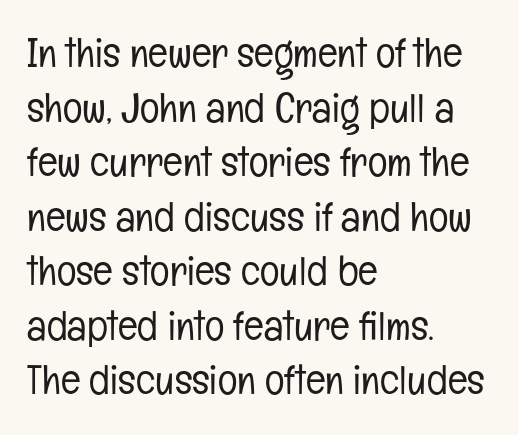
{"serif": "no", "italic": "no", "bold": "no", "weight": "light", "width": "condensed", "stroke_contrast": "low", "x_height": "medium", "monospaced": "no", "underline": "no", "align": "left", "line_spacing": "normal", "line_spacing_ratio": 1.33, "letter_spacing": "normal", "letter_spacing_em": 0.0, "glyph_px": 41}
